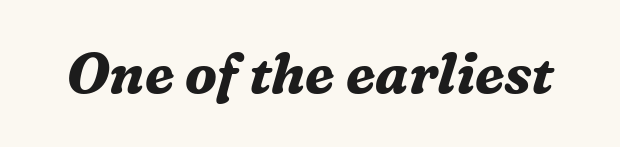
Q: Is the text bold? A: Yes.
Q: Is the text italic (slanted)? A: Yes, it leans right by about 16 degrees.
Q: Is the typeface a serif or a sans-serif typeface? A: Serif.
Q: Is the text underlined? A: No.
Q: Is the spacing between letters normal or unusually wide? A: Normal.
Q: Width (condensed, normal, or wide)? A: Normal.
Q: Stroke contrast? A: Medium.
Q: x-height? A: Medium.
Q: Monospaced? A: No.
